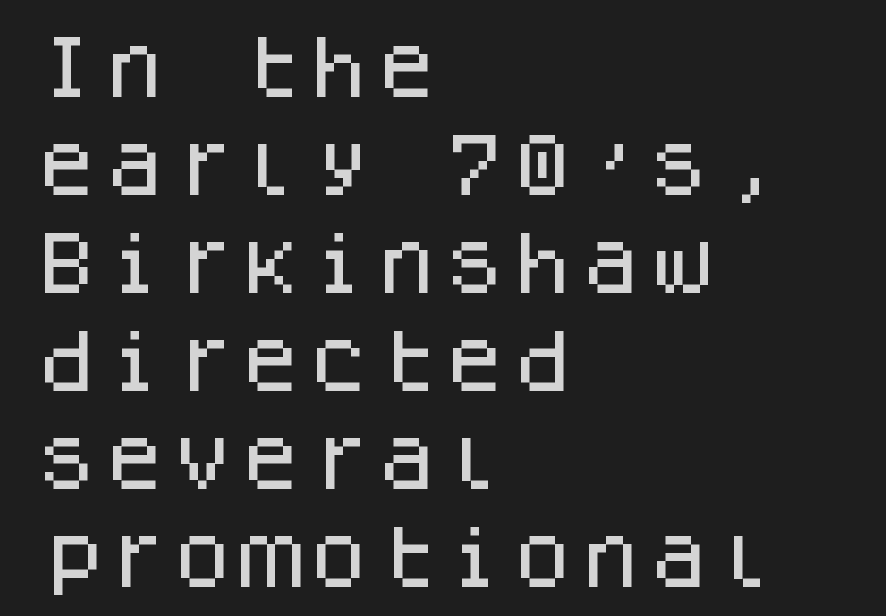
Each line starts at the same left margin while the right side varies. If you measured baseline to baseline, you'd find a middling distance. Is this a fixed-width face? Yes — each glyph sits in an identical cell. This sample uses an upright cut, with every glyph sitting square on the baseline. Tracking value appears to be zero — textbook default spacing. Words float on clear page, feet unadorned.
